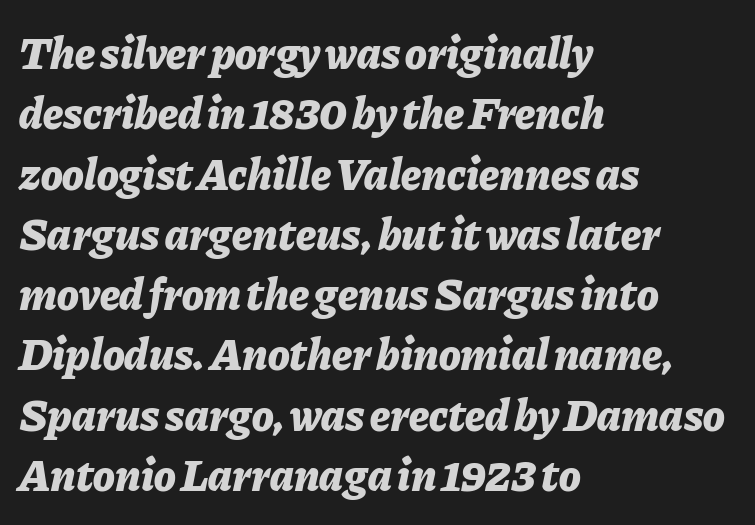
Q: Is the text bold? A: Yes.
Q: Is the text italic (slanted)? A: Yes, it leans right by about 11 degrees.
Q: Is the text underlined? A: No.
Q: How is the paragraph aligned? A: Left-aligned.
Q: Is the spacing between letters normal or unusually wide? A: Normal.
Q: Is the spacing between lines tight, normal or loose? A: Normal.
Q: Width (condensed, normal, or wide)? A: Normal.
Q: Stroke contrast? A: Low.
Q: x-height? A: Medium.
Q: Monospaced? A: No.
